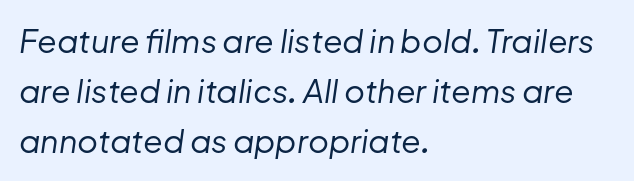
{"italic": "yes", "lean": "right", "slant_degrees": 8, "bold": "no", "weight": "regular", "width": "normal", "stroke_contrast": "low", "x_height": "medium", "monospaced": "no", "underline": "no", "align": "left", "line_spacing": "normal", "line_spacing_ratio": 1.57, "letter_spacing": "normal", "letter_spacing_em": 0.0, "glyph_px": 32}
